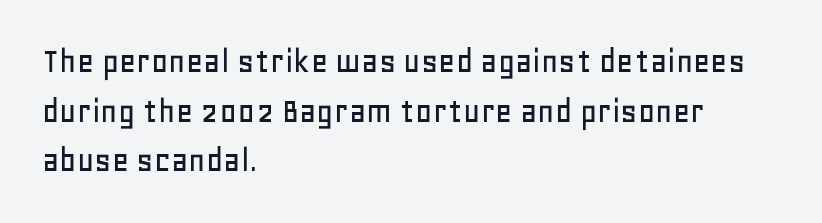
Q: Is the text italic (slanted)? A: No, it is upright.
Q: Is the typeface a serif or a sans-serif typeface? A: Sans-serif.
Q: Is the text underlined? A: No.
Q: How is the paragraph aligned? A: Left-aligned.
Q: Is the spacing between letters normal or unusually wide? A: Normal.
Q: Is the spacing between lines tight, normal or loose? A: Normal.
Q: Width (condensed, normal, or wide)? A: Normal.
Q: Stroke contrast? A: Low.
Q: x-height? A: Large.
Q: Monospaced? A: No.
